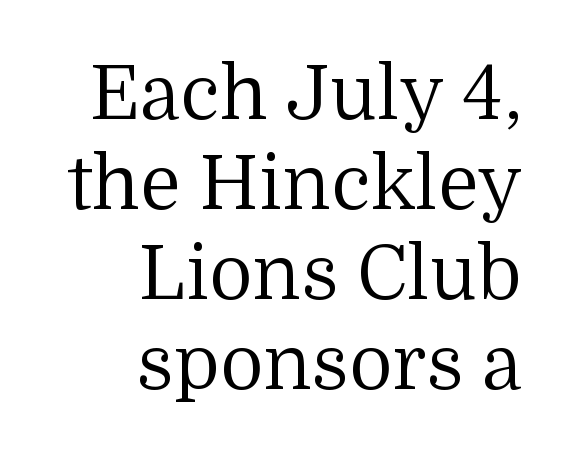
Q: Is the text bold? A: No.
Q: Is the text italic (slanted)? A: No, it is upright.
Q: Is the typeface a serif or a sans-serif typeface? A: Serif.
Q: Is the text underlined? A: No.
Q: How is the paragraph aligned? A: Right-aligned.
Q: Is the spacing between letters normal or unusually wide? A: Normal.
Q: Width (condensed, normal, or wide)? A: Normal.
Q: Stroke contrast? A: Medium.
Q: x-height? A: Medium.
Q: Monospaced? A: No.
